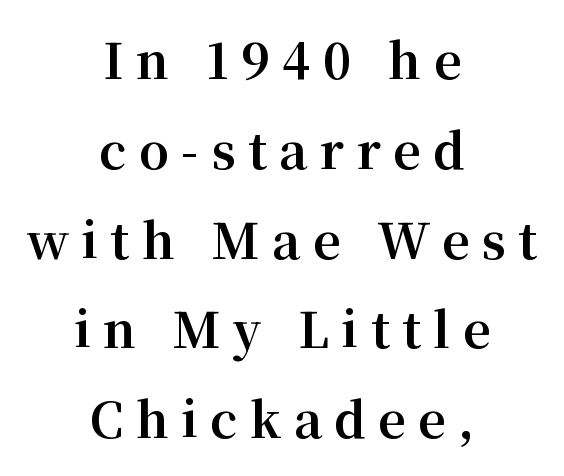
The image shows 48 px bold serif type, upright; set centered, line spacing 1.87x, unusually wide letter spacing (+0.26 em), not underlined; medium stroke contrast and a medium x-height.
